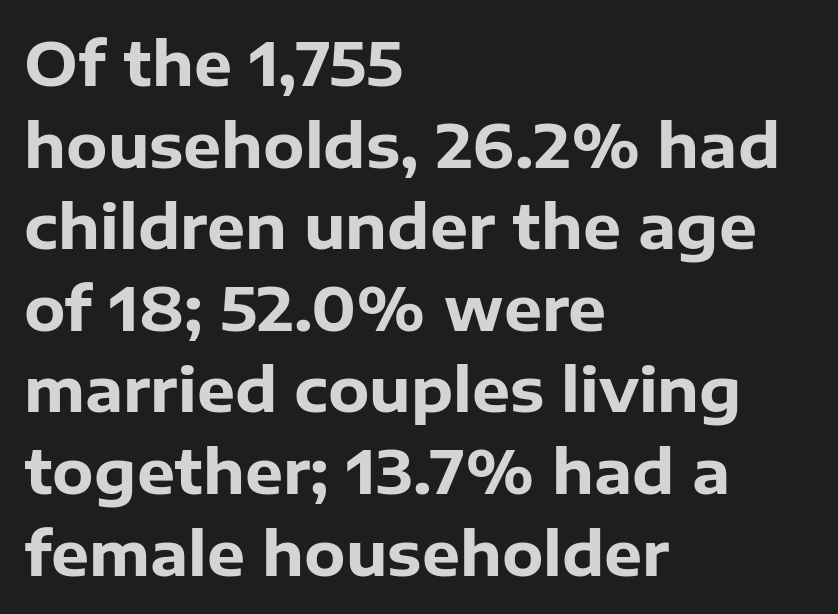
{"serif": "no", "italic": "no", "bold": "yes", "weight": "heavy", "width": "normal", "stroke_contrast": "low", "x_height": "medium", "monospaced": "no", "underline": "no", "align": "left", "line_spacing": "normal", "line_spacing_ratio": 1.36, "letter_spacing": "normal", "letter_spacing_em": 0.0, "glyph_px": 60}
